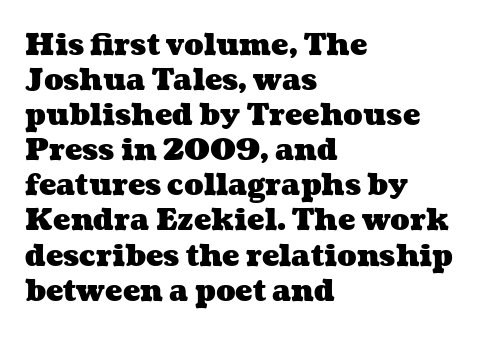
The image shows 29 px heavy, wide type; set left-aligned, line spacing 1.21x, normal letter spacing, not underlined; medium stroke contrast and a medium x-height.
